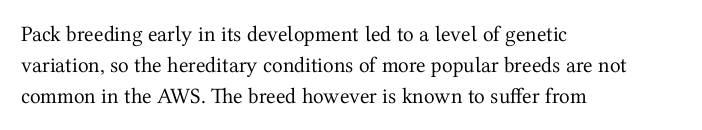
The image shows 22 px text type, upright; set left-aligned, normal line spacing (1.4x), normal letter spacing, not underlined.
